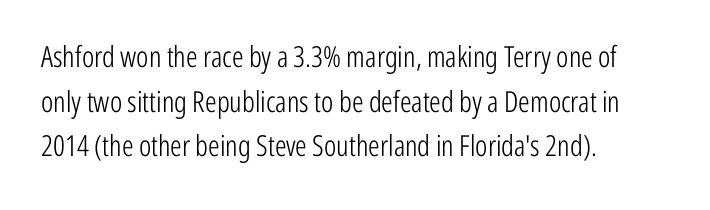
Q: Is the text bold? A: No.
Q: Is the text italic (slanted)? A: No, it is upright.
Q: Is the typeface a serif or a sans-serif typeface? A: Sans-serif.
Q: Is the text underlined? A: No.
Q: How is the paragraph aligned? A: Left-aligned.
Q: Is the spacing between letters normal or unusually wide? A: Normal.
Q: Is the spacing between lines tight, normal or loose? A: Normal.
Q: Width (condensed, normal, or wide)? A: Condensed.
Q: Stroke contrast? A: Low.
Q: x-height? A: Medium.
Q: Monospaced? A: No.
